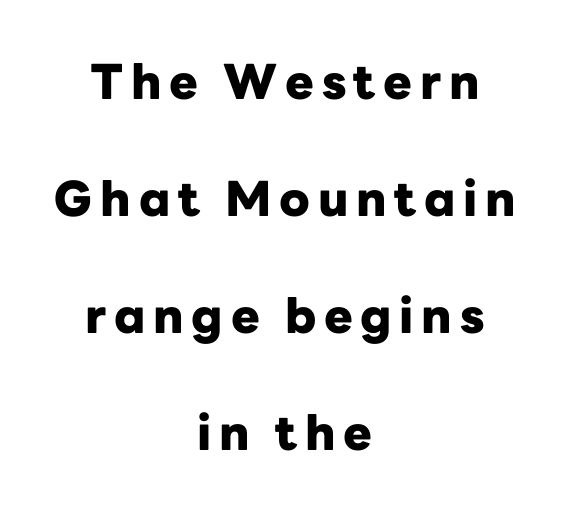
Q: Is the text bold? A: Yes.
Q: Is the text italic (slanted)? A: No, it is upright.
Q: Is the typeface a serif or a sans-serif typeface? A: Sans-serif.
Q: Is the text underlined? A: No.
Q: How is the paragraph aligned? A: Centered.
Q: Is the spacing between lines tight, normal or loose? A: Loose.
Q: Width (condensed, normal, or wide)? A: Normal.
Q: Stroke contrast? A: Low.
Q: x-height? A: Medium.
Q: Monospaced? A: No.
